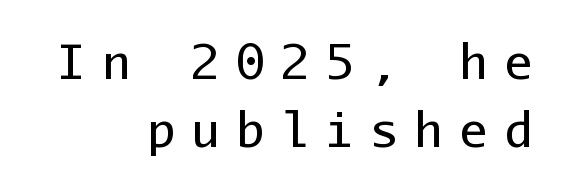
Q: Is the text bold? A: No.
Q: Is the text italic (slanted)? A: No, it is upright.
Q: Is the typeface a serif or a sans-serif typeface? A: Sans-serif.
Q: Is the text underlined? A: No.
Q: How is the paragraph aligned? A: Right-aligned.
Q: Is the spacing between letters normal or unusually wide? A: Unusually wide.
Q: Is the spacing between lines tight, normal or loose? A: Normal.
Q: Width (condensed, normal, or wide)? A: Normal.
Q: Stroke contrast? A: Low.
Q: x-height? A: Medium.
Q: Monospaced? A: Yes.
